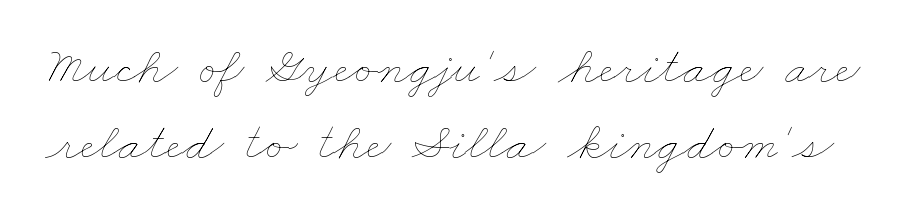
Q: Is the text bold? A: No.
Q: Is the text underlined? A: No.
Q: Is the spacing between letters normal or unusually wide? A: Normal.
Q: Is the spacing between lines tight, normal or loose? A: Normal.
Q: Width (condensed, normal, or wide)? A: Wide.
Q: Stroke contrast? A: Low.
Q: x-height? A: Small.
Q: Monospaced? A: No.
